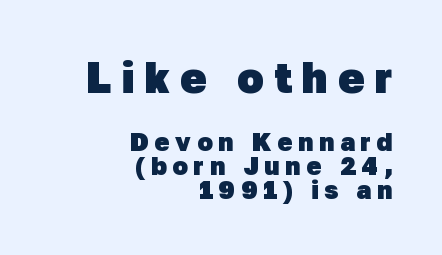
Q: Is the text bold? A: Yes.
Q: Is the typeface a serif or a sans-serif typeface? A: Sans-serif.
Q: Is the text underlined? A: No.
Q: How is the paragraph aligned? A: Right-aligned.
Q: Is the spacing between letters normal or unusually wide? A: Unusually wide.
Q: Is the spacing between lines tight, normal or loose? A: Tight.
Q: Which block of text is set in a larger size, the first (top) or the second (bottom)? A: The first (top) one.
Q: Width (condensed, normal, or wide)? A: Normal.
Q: Stroke contrast? A: Low.
Q: x-height? A: Medium.
Q: Monospaced? A: No.
